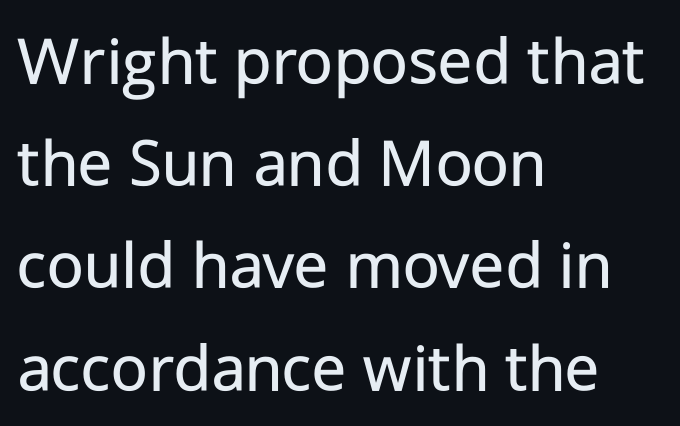
The image shows 71 px regular-weight sans-serif type, upright; set left-aligned, normal line spacing (1.44x), normal letter spacing, not underlined; low stroke contrast and a medium x-height.
